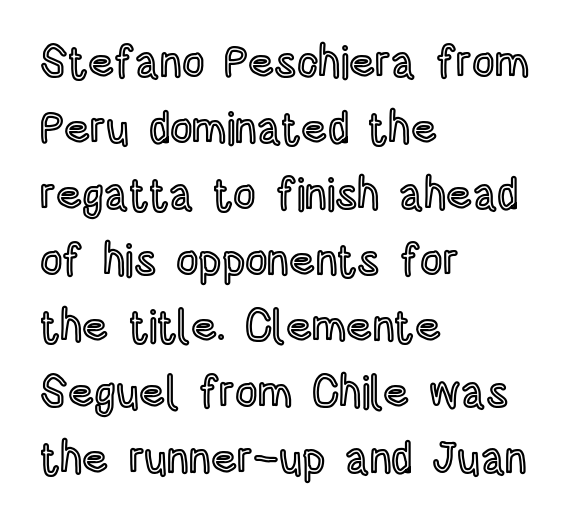
The image shows 44 px condensed type, upright; set left-aligned, normal line spacing (1.5x), normal letter spacing, not underlined; a large x-height.
